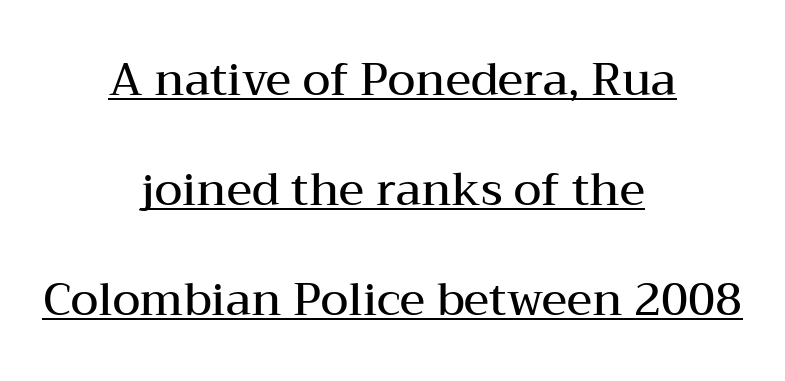
The image shows 45 px semibold, wide serif type, upright; set centered, loose line spacing (2.44x), normal letter spacing, underlined; medium stroke contrast and a medium x-height.
